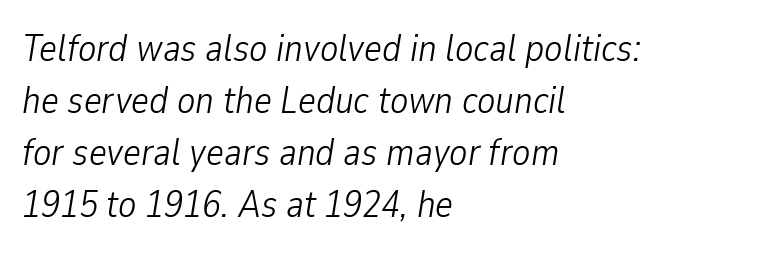
The lettering tilts uniformly, giving the passage an italic look. In terms of letterspacing, this is plain default setting. Each stroke keeps to a modest, everyday thickness or less. Note the varied advance widths — an 'i' is clearly narrower than an 'm'.
